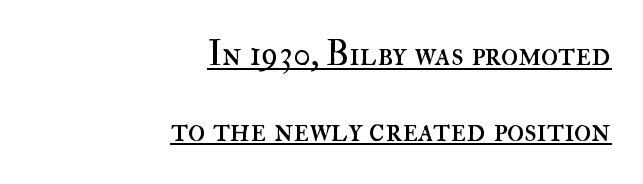
A quiet, ordinary-to-light weight characterises the typeface. Upright lettering throughout. All the whitespace from short lines collects on the left. Somebody hit Ctrl+U on this one — the words are underlined. Is this a fixed-width face? No — the glyphs have proportional, varying widths.
